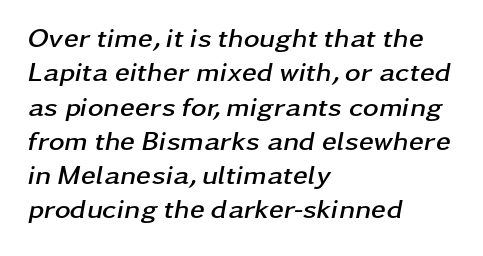
The image shows 27 px bold type, italic (leaning right); set left-aligned, normal line spacing (1.27x), normal letter spacing, not underlined.
